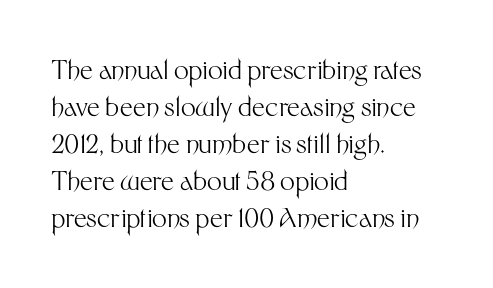
Rule under the text: the space is simply empty. The tracking reads as untouched default to a designer's eye. Compared with a typical body face, this is equally light or lighter still. A student would call this left alignment; a typographer would say flush left, rag right. The rows are spaced the way most documents space them.
